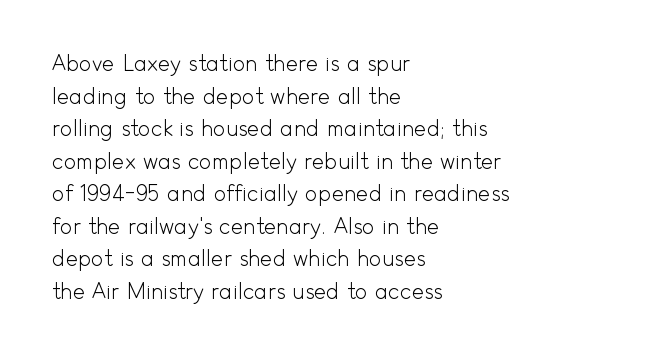
The axis of the letterforms is exactly vertical. Here the glyphs are tracked normally, forming tight word shapes. Descenders hang freely into open space. Line beginnings align vertically; line endings do not. The rows are spaced the way most documents space them.
